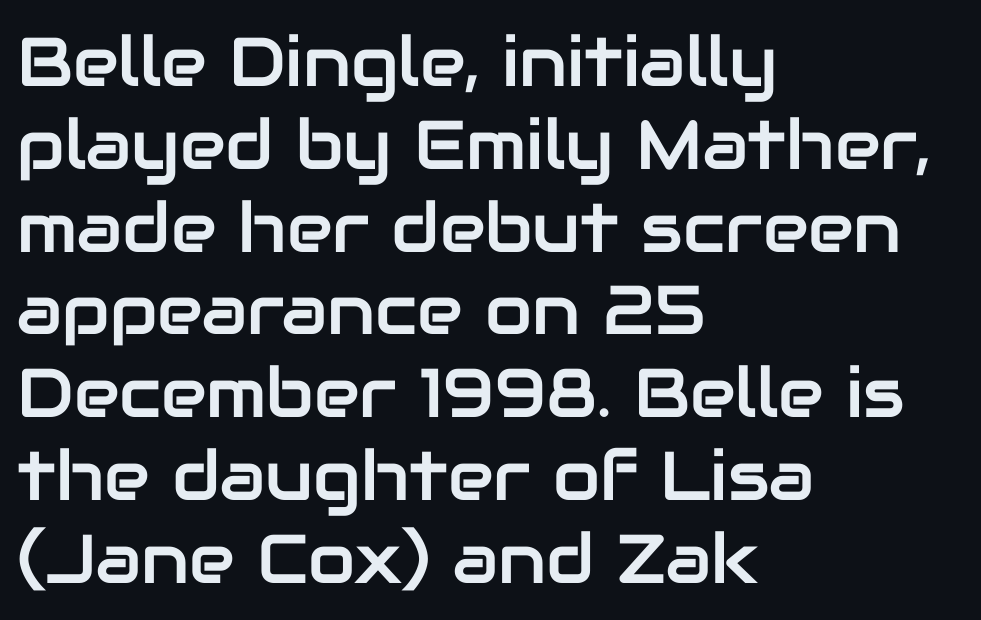
The image shows 69 px sans-serif type, upright; set left-aligned, line spacing 1.2x, normal letter spacing, not underlined; low stroke contrast and a medium x-height.
